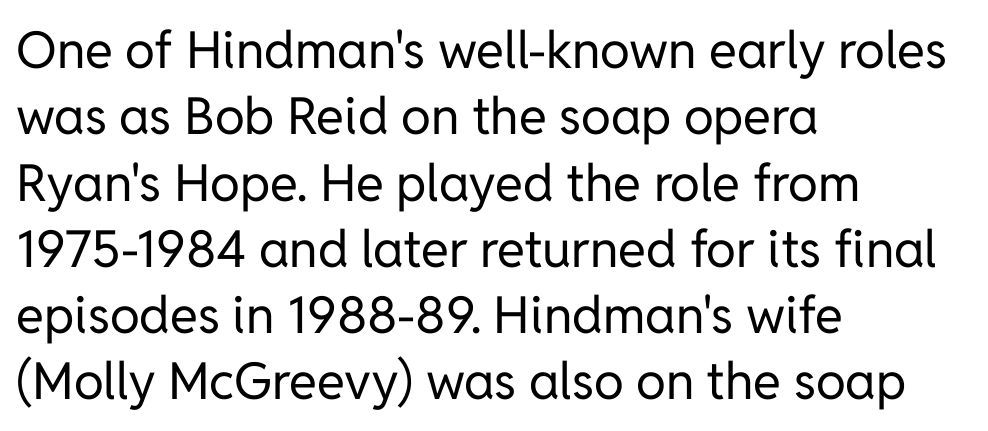
Baseline-to-baseline distance is the conventional proportion of letter height. Descenders are the only things crossing below the line. The font family rendered here belongs to the sans-serif group. The font is comparable to plain body text, perhaps lighter. Posture: upright roman. Horizontally, the lines are justified to the leading edge only.
